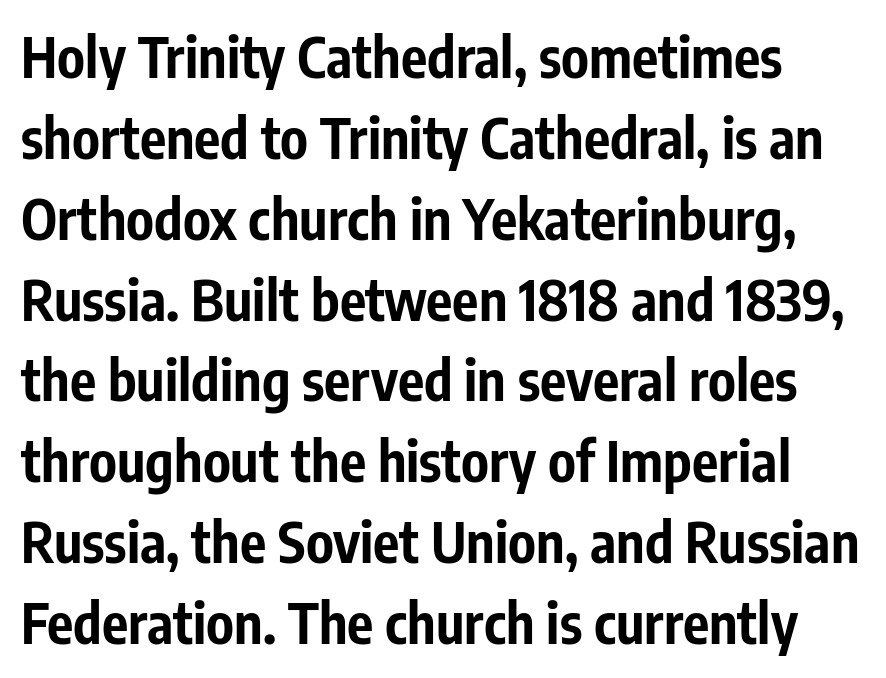
The image shows 55 px bold, condensed sans-serif type, upright; set normal line spacing (1.47x), normal letter spacing, not underlined; low stroke contrast and a medium x-height.
